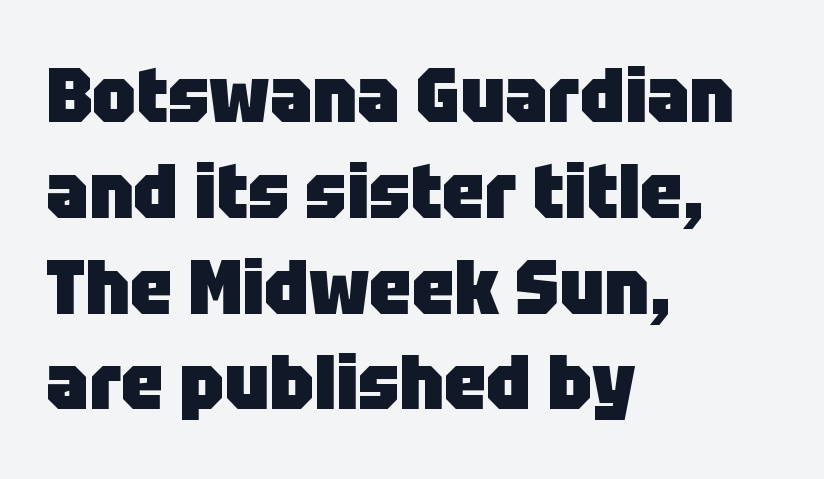
Q: Is the text bold? A: Yes.
Q: Is the text italic (slanted)? A: No, it is upright.
Q: Is the typeface a serif or a sans-serif typeface? A: Sans-serif.
Q: Is the text underlined? A: No.
Q: How is the paragraph aligned? A: Left-aligned.
Q: Is the spacing between letters normal or unusually wide? A: Normal.
Q: Is the spacing between lines tight, normal or loose? A: Normal.
Q: Width (condensed, normal, or wide)? A: Normal.
Q: Stroke contrast? A: Low.
Q: x-height? A: Large.
Q: Monospaced? A: No.
